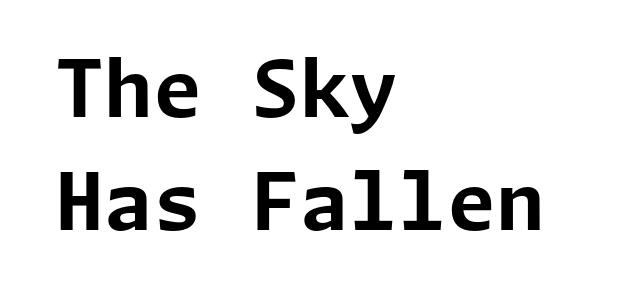
Q: Is the text bold? A: Yes.
Q: Is the text italic (slanted)? A: No, it is upright.
Q: Is the typeface a serif or a sans-serif typeface? A: Sans-serif.
Q: Is the text underlined? A: No.
Q: How is the paragraph aligned? A: Left-aligned.
Q: Is the spacing between letters normal or unusually wide? A: Normal.
Q: Is the spacing between lines tight, normal or loose? A: Normal.
Q: Width (condensed, normal, or wide)? A: Normal.
Q: Stroke contrast? A: Low.
Q: x-height? A: Medium.
